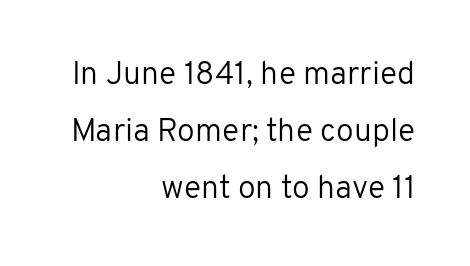
Q: Is the text bold? A: No.
Q: Is the text italic (slanted)? A: No, it is upright.
Q: Is the typeface a serif or a sans-serif typeface? A: Sans-serif.
Q: Is the text underlined? A: No.
Q: How is the paragraph aligned? A: Right-aligned.
Q: Is the spacing between letters normal or unusually wide? A: Normal.
Q: Width (condensed, normal, or wide)? A: Normal.
Q: Stroke contrast? A: Low.
Q: x-height? A: Medium.
Q: Monospaced? A: No.
